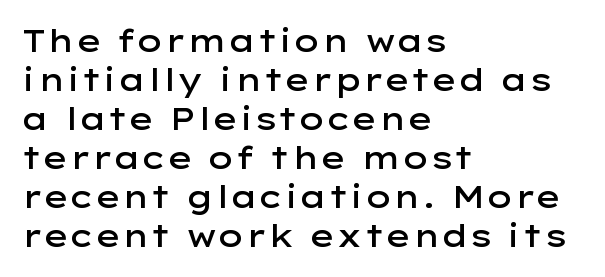
The typeface chosen for these lines omits serifs. Leading: standard. The string is rendered with underlining switched off. A fair bit of extra ink — the face is semibold, not bold.
